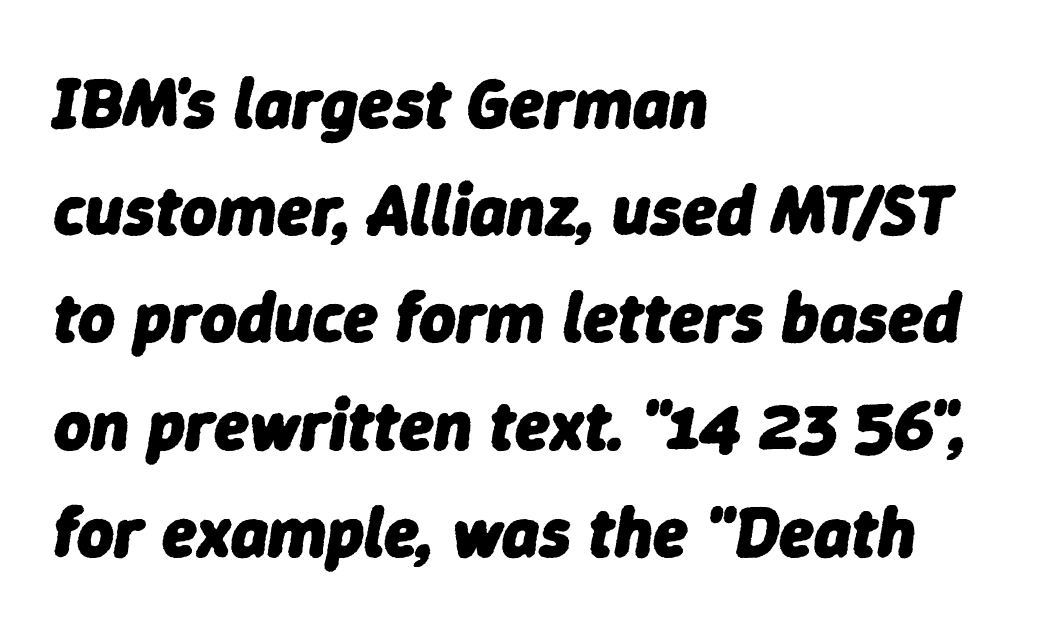
Q: Is the text bold? A: Yes.
Q: Is the text italic (slanted)? A: Yes, it leans right by about 9 degrees.
Q: Is the text underlined? A: No.
Q: How is the paragraph aligned? A: Left-aligned.
Q: Is the spacing between letters normal or unusually wide? A: Normal.
Q: Is the spacing between lines tight, normal or loose? A: Normal.
Q: Width (condensed, normal, or wide)? A: Normal.
Q: Stroke contrast? A: Low.
Q: x-height? A: Medium.
Q: Monospaced? A: No.
